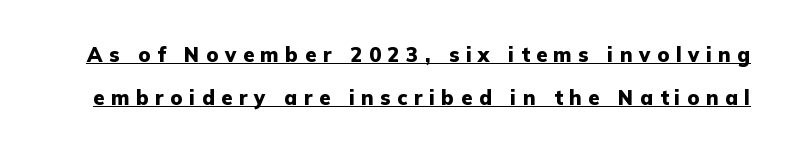
The image shows 20 px bold type, upright; set loose line spacing (2.14x), unusually wide letter spacing (+0.33 em), underlined.
